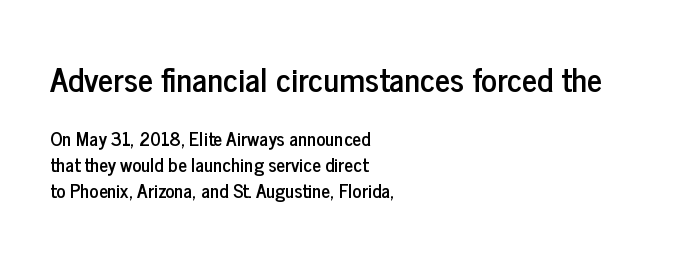
Q: Is the text italic (slanted)? A: No, it is upright.
Q: Is the typeface a serif or a sans-serif typeface? A: Sans-serif.
Q: Is the text underlined? A: No.
Q: How is the paragraph aligned? A: Left-aligned.
Q: Is the spacing between letters normal or unusually wide? A: Normal.
Q: Is the spacing between lines tight, normal or loose? A: Normal.
Q: Which block of text is set in a larger size, the first (top) or the second (bottom)? A: The first (top) one.
Q: Width (condensed, normal, or wide)? A: Condensed.
Q: Stroke contrast? A: Low.
Q: x-height? A: Medium.
Q: Monospaced? A: No.
